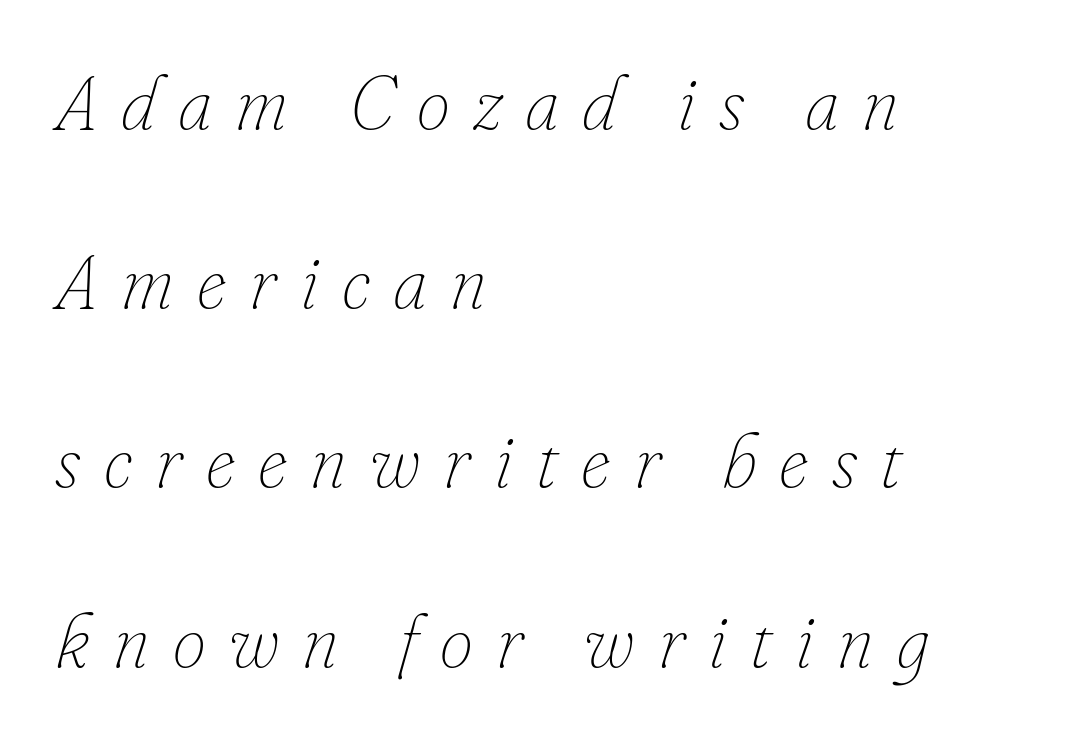
Rendered with sloped, italic letterforms. These glyphs show unthickened strokes, regular width or finer. Airy leading. Note the varied advance widths — an 'i' is clearly narrower than an 'm'. Words float on clear page, feet unadorned.
